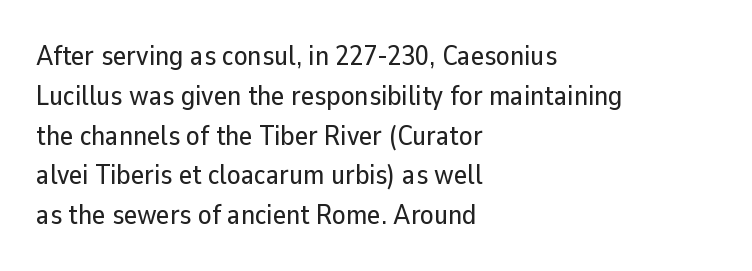
These lines were composed using upright roman letters. What stands out about the letter spacing? Nothing — it is the standard amount. A bare baseline throughout the passage. Are there feet on the stems? There aren't — it's a sans.
